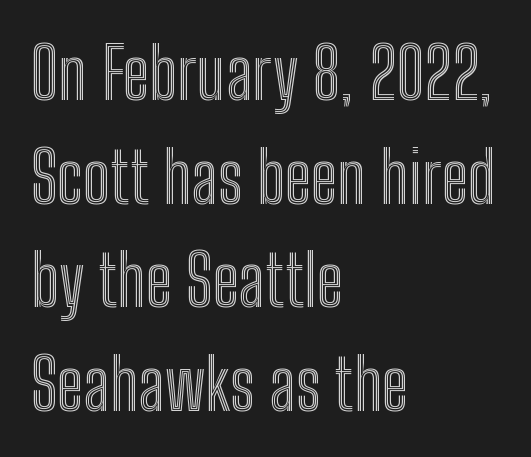
Q: Is the text italic (slanted)? A: No, it is upright.
Q: Is the text underlined? A: No.
Q: How is the paragraph aligned? A: Left-aligned.
Q: Is the spacing between letters normal or unusually wide? A: Normal.
Q: Is the spacing between lines tight, normal or loose? A: Normal.
Q: Width (condensed, normal, or wide)? A: Condensed.
Q: x-height? A: Medium.
Q: Monospaced? A: No.
